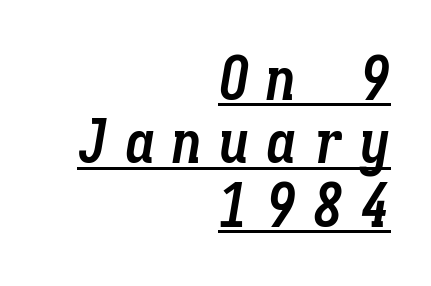
{"italic": "yes", "lean": "right", "slant_degrees": 9, "bold": "yes", "weight": "semibold", "width": "condensed", "stroke_contrast": "low", "x_height": "medium", "monospaced": "yes", "underline": "yes", "align": "right", "line_spacing": "tight", "line_spacing_ratio": 1.04, "letter_spacing": "wide", "letter_spacing_em": 0.27, "glyph_px": 61}
